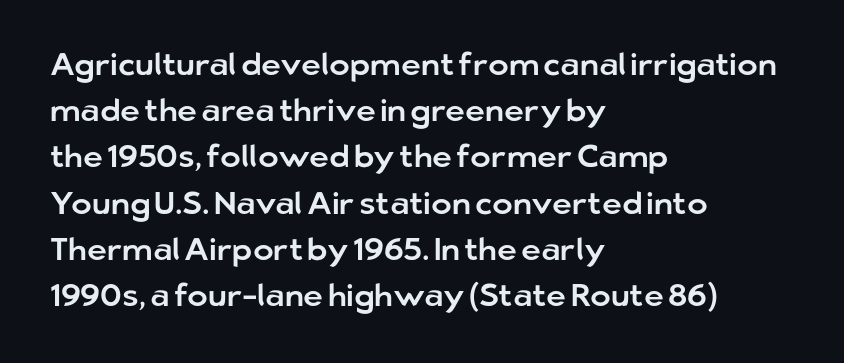
{"serif": "no", "italic": "no", "width": "normal", "stroke_contrast": "low", "x_height": "medium", "monospaced": "no", "underline": "no", "align": "left", "line_spacing": "normal", "line_spacing_ratio": 1.49, "letter_spacing": "normal", "letter_spacing_em": 0.0, "glyph_px": 31}
